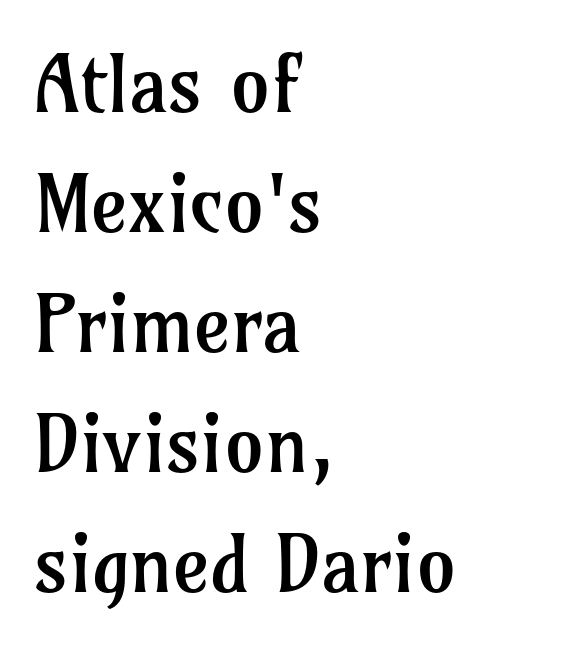
{"serif": "yes", "italic": "no", "bold": "no", "weight": "regular", "width": "normal", "stroke_contrast": "low", "x_height": "medium", "monospaced": "no", "underline": "no", "align": "left", "line_spacing": "normal", "line_spacing_ratio": 1.52, "letter_spacing": "normal", "letter_spacing_em": 0.0, "glyph_px": 79}
